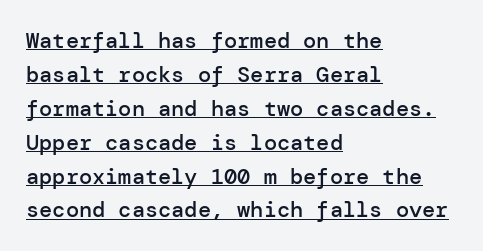
Q: Is the text bold? A: Semi-bold.
Q: Is the text italic (slanted)? A: No, it is upright.
Q: Is the text underlined? A: Yes.
Q: How is the paragraph aligned? A: Left-aligned.
Q: Is the spacing between letters normal or unusually wide? A: Normal.
Q: Is the spacing between lines tight, normal or loose? A: Normal.
